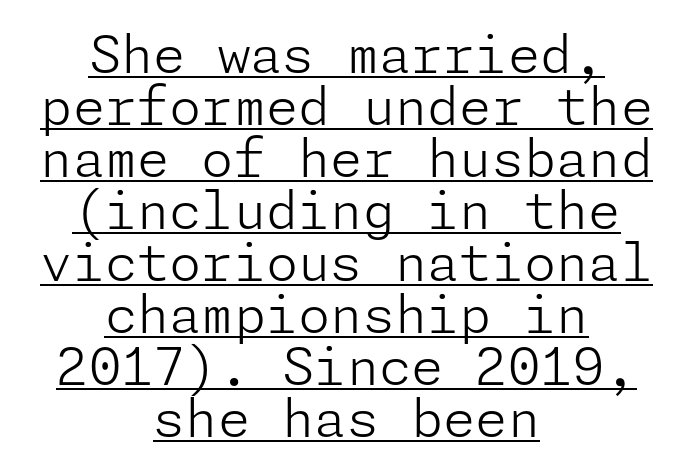
{"serif": "no", "italic": "no", "bold": "no", "weight": "light", "width": "normal", "stroke_contrast": "low", "x_height": "medium", "underline": "yes", "align": "center", "line_spacing": "tight", "line_spacing_ratio": 1.0, "letter_spacing": "normal", "letter_spacing_em": 0.0, "glyph_px": 52}
